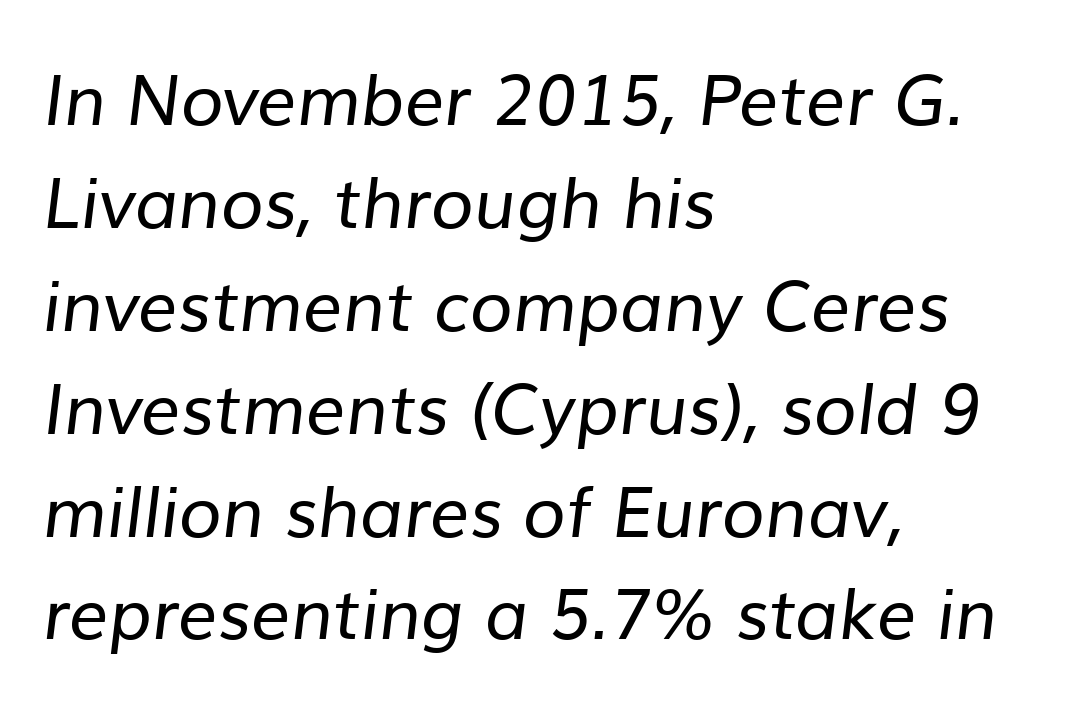
Q: Is the text bold? A: No.
Q: Is the typeface a serif or a sans-serif typeface? A: Sans-serif.
Q: Is the text underlined? A: No.
Q: How is the paragraph aligned? A: Left-aligned.
Q: Is the spacing between letters normal or unusually wide? A: Normal.
Q: Is the spacing between lines tight, normal or loose? A: Normal.
Q: Width (condensed, normal, or wide)? A: Normal.
Q: Stroke contrast? A: Low.
Q: x-height? A: Medium.
Q: Monospaced? A: No.
